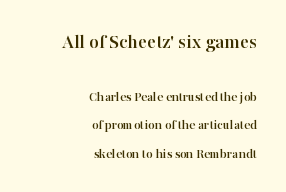
The image shows 21 px text type, upright; set right-aligned, loose line spacing (2.02x), normal letter spacing, not underlined; the first (top) block is 1.5x larger.
